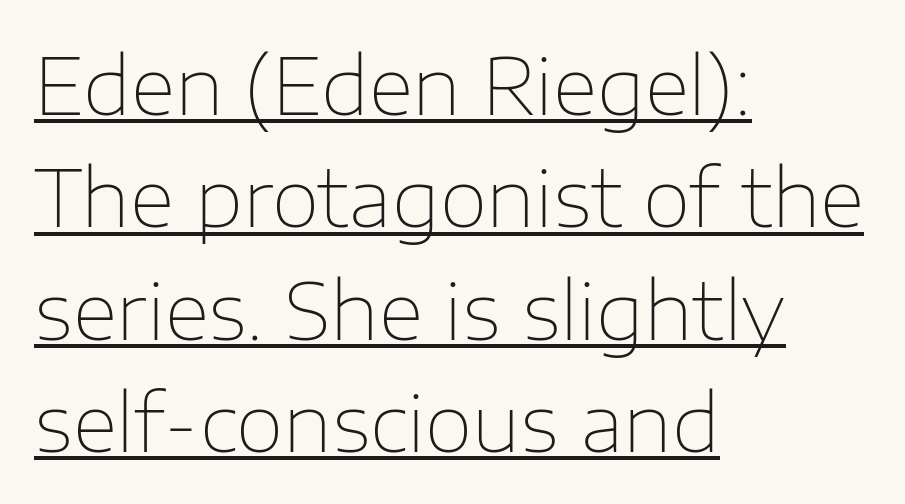
The image shows 78 px thin sans-serif type, upright; set left-aligned, normal line spacing (1.44x), normal letter spacing, underlined; low stroke contrast and a medium x-height.
